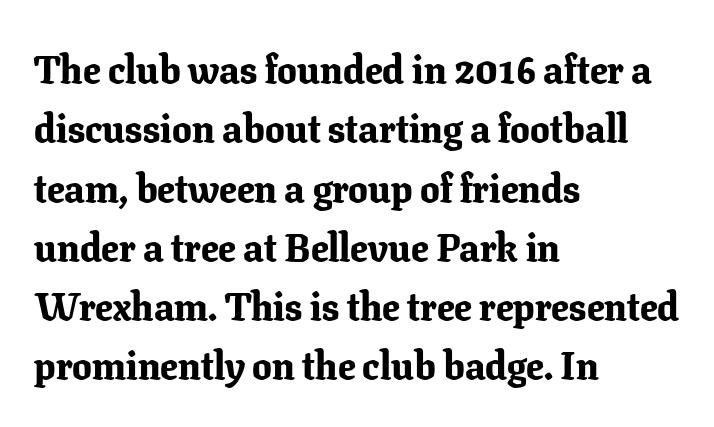
{"serif": "yes", "italic": "no", "bold": "yes", "weight": "bold", "width": "normal", "stroke_contrast": "low", "x_height": "medium", "monospaced": "no", "underline": "no", "align": "left", "line_spacing": "normal", "line_spacing_ratio": 1.52, "letter_spacing": "normal", "letter_spacing_em": 0.0, "glyph_px": 39}
